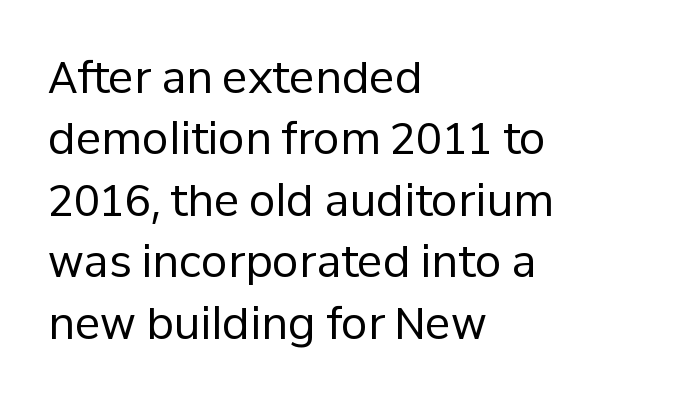
The image shows 43 px regular-weight sans-serif type, upright; set left-aligned, normal line spacing (1.43x), normal letter spacing, not underlined; low stroke contrast and a medium x-height.
